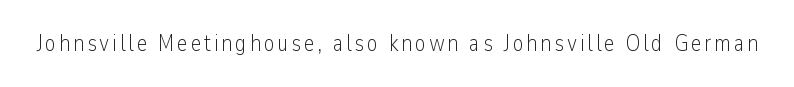
The image shows 23 px text type, upright; set not underlined.
